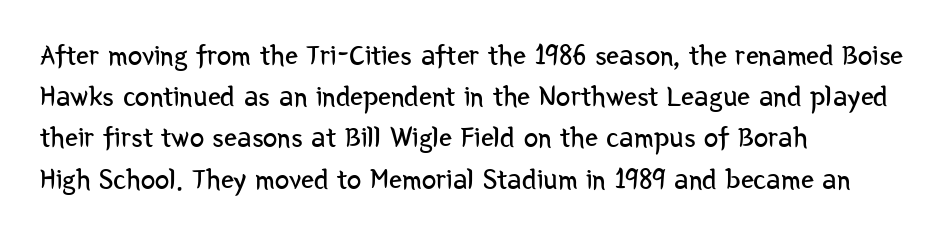
Q: Is the text bold? A: No.
Q: Is the text italic (slanted)? A: No, it is upright.
Q: Is the typeface a serif or a sans-serif typeface? A: Sans-serif.
Q: Is the text underlined? A: No.
Q: How is the paragraph aligned? A: Left-aligned.
Q: Is the spacing between letters normal or unusually wide? A: Normal.
Q: Is the spacing between lines tight, normal or loose? A: Normal.
Q: Width (condensed, normal, or wide)? A: Condensed.
Q: Stroke contrast? A: Low.
Q: x-height? A: Medium.
Q: Monospaced? A: No.
